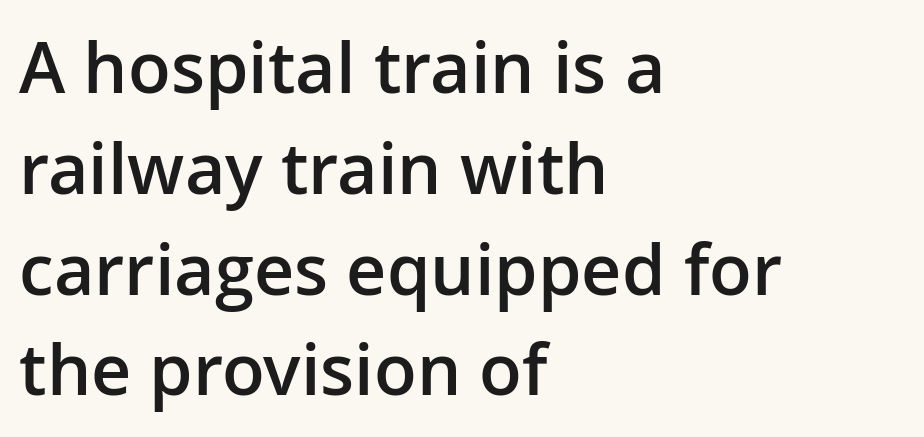
The image shows 70 px semibold sans-serif type, upright; set left-aligned, normal line spacing (1.44x), normal letter spacing, not underlined; low stroke contrast and a medium x-height.
